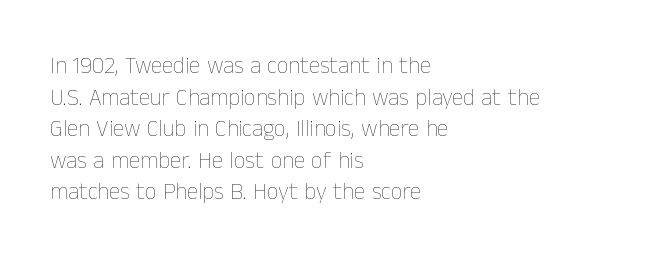
{"italic": "no", "bold": "no", "underline": "no", "align": "left", "line_spacing": "normal", "line_spacing_ratio": 1.37, "letter_spacing": "normal", "letter_spacing_em": 0.0, "glyph_px": 23}
